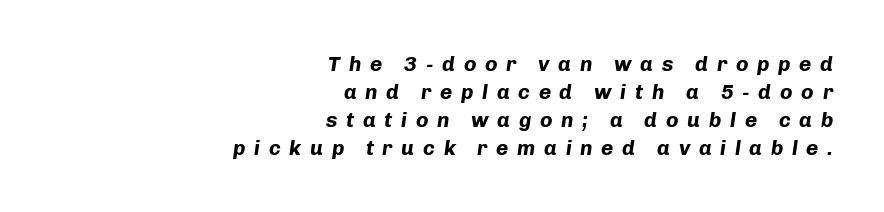
Q: Is the text bold? A: Yes.
Q: Is the text italic (slanted)? A: Yes, it leans right by about 8 degrees.
Q: Is the text underlined? A: No.
Q: How is the paragraph aligned? A: Right-aligned.
Q: Is the spacing between letters normal or unusually wide? A: Unusually wide.
Q: Is the spacing between lines tight, normal or loose? A: Normal.
